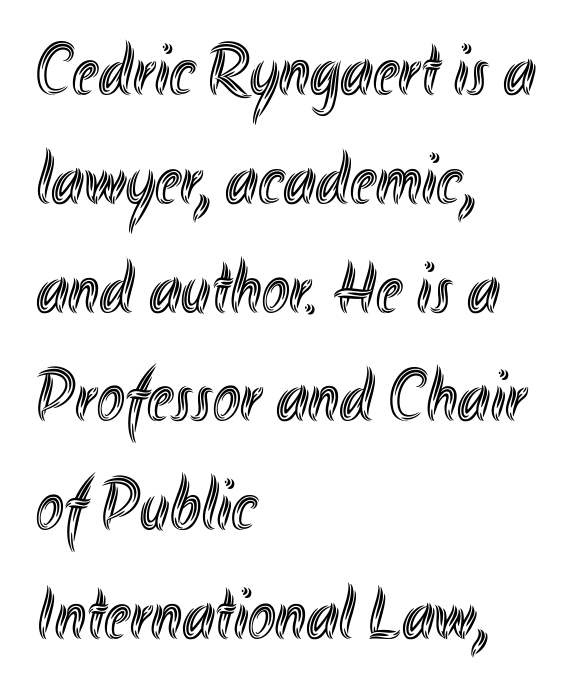
Compared with typical body copy, the letter spacing here is the same. Is the block centered? No — it sits flush against the left margin. The rendering uses natural spacing where letterforms have individual widths. Anything drawn beneath the words? Only blank space.
